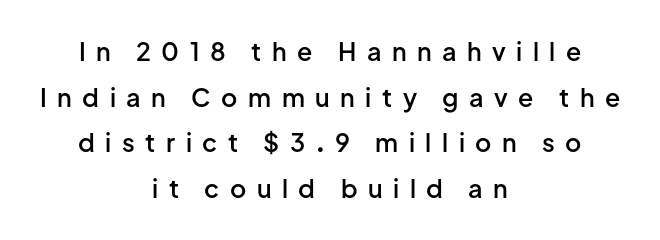
Q: Is the text bold? A: Semi-bold.
Q: Is the text italic (slanted)? A: No, it is upright.
Q: Is the text underlined? A: No.
Q: How is the paragraph aligned? A: Centered.
Q: Is the spacing between letters normal or unusually wide? A: Unusually wide.
